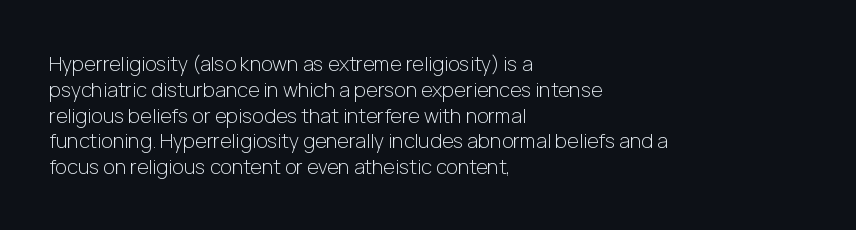
Q: Is the text bold? A: No.
Q: Is the text italic (slanted)? A: No, it is upright.
Q: Is the text underlined? A: No.
Q: How is the paragraph aligned? A: Left-aligned.
Q: Is the spacing between letters normal or unusually wide? A: Normal.
Q: Is the spacing between lines tight, normal or loose? A: Normal.
